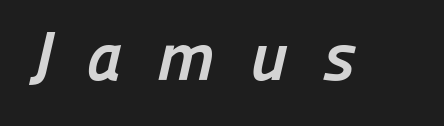
The image shows 69 px semibold sans-serif type; set unusually wide letter spacing (+0.49 em), not underlined; low stroke contrast and a medium x-height.
